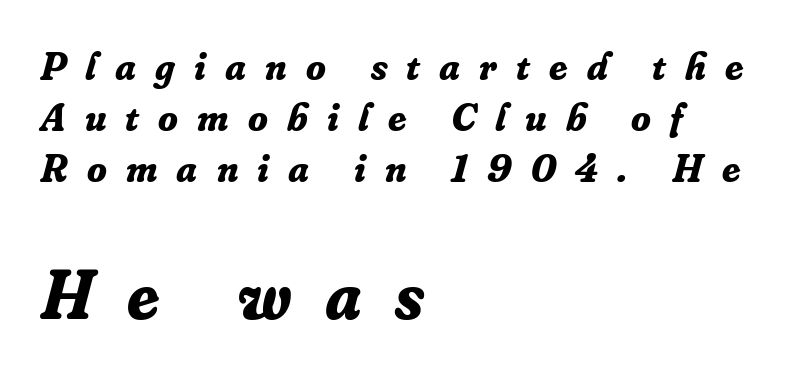
The image shows 70 px bold serif type, italic (leaning right); set left-aligned, normal line spacing (1.28x), unusually wide letter spacing (+0.48 em), not underlined; the second (bottom) block is 1.75x larger; low stroke contrast and a small x-height.
